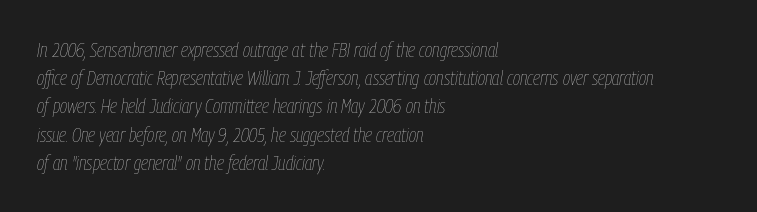
Stroke mass is kept to a normal reading level or below. This rendering uses left alignment, leaving the right contour irregular. No word sits above an underline. Horizontal bands of white between lines are of average thickness. This is oblique type, the kind used for emphasis or titles.
